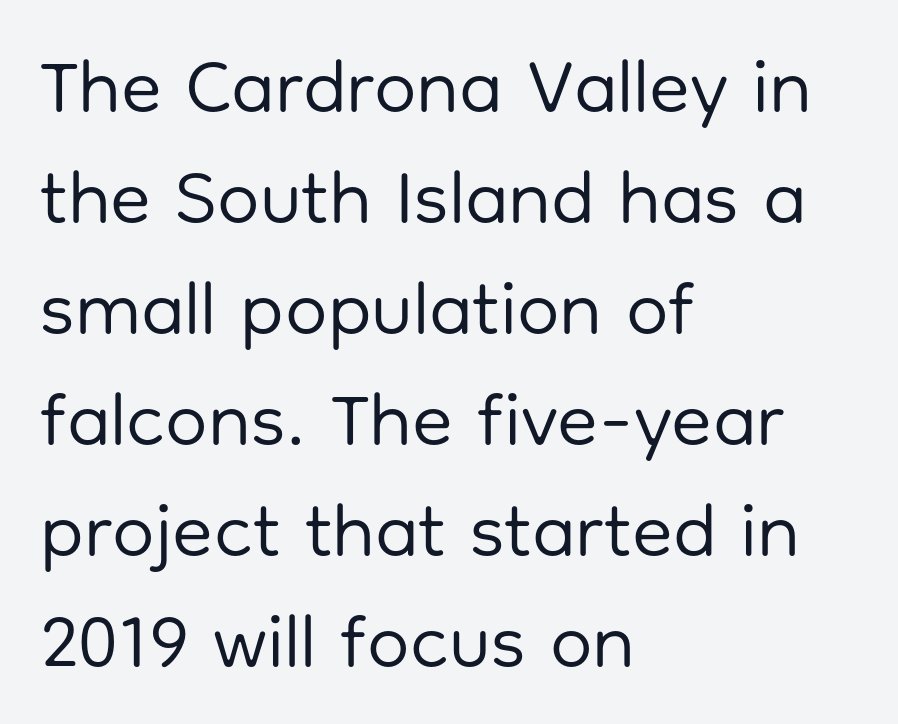
{"serif": "no", "italic": "no", "bold": "no", "weight": "regular", "width": "normal", "stroke_contrast": "low", "x_height": "medium", "monospaced": "no", "underline": "no", "align": "left", "line_spacing": "normal", "line_spacing_ratio": 1.48, "letter_spacing": "normal", "letter_spacing_em": 0.0, "glyph_px": 75}
